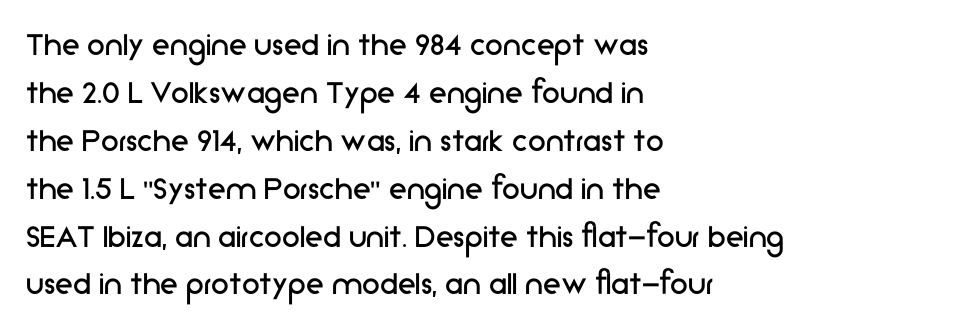
Q: Is the text bold? A: No.
Q: Is the text italic (slanted)? A: No, it is upright.
Q: Is the typeface a serif or a sans-serif typeface? A: Sans-serif.
Q: Is the text underlined? A: No.
Q: How is the paragraph aligned? A: Left-aligned.
Q: Is the spacing between letters normal or unusually wide? A: Normal.
Q: Is the spacing between lines tight, normal or loose? A: Normal.
Q: Width (condensed, normal, or wide)? A: Normal.
Q: Stroke contrast? A: Low.
Q: x-height? A: Medium.
Q: Monospaced? A: No.
